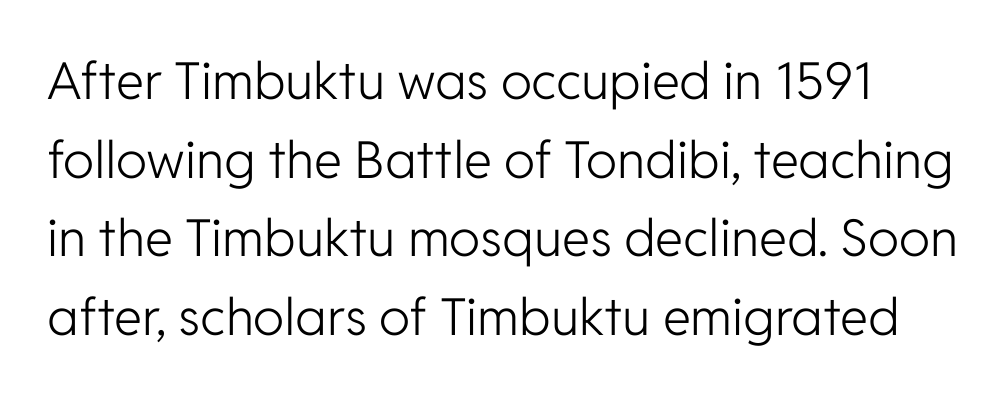
{"serif": "no", "italic": "no", "bold": "no", "weight": "light", "width": "normal", "stroke_contrast": "low", "x_height": "medium", "monospaced": "no", "underline": "no", "line_spacing": "normal", "line_spacing_ratio": 1.54, "letter_spacing": "normal", "letter_spacing_em": 0.0, "glyph_px": 51}
